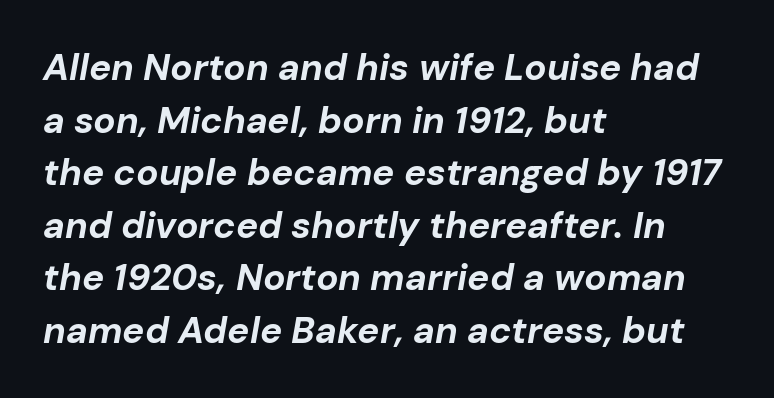
Q: Is the text bold? A: Yes.
Q: Is the text italic (slanted)? A: Yes, it leans right by about 10 degrees.
Q: Is the text underlined? A: No.
Q: How is the paragraph aligned? A: Left-aligned.
Q: Is the spacing between letters normal or unusually wide? A: Normal.
Q: Is the spacing between lines tight, normal or loose? A: Normal.
Q: Width (condensed, normal, or wide)? A: Normal.
Q: Stroke contrast? A: Low.
Q: x-height? A: Medium.
Q: Monospaced? A: No.
